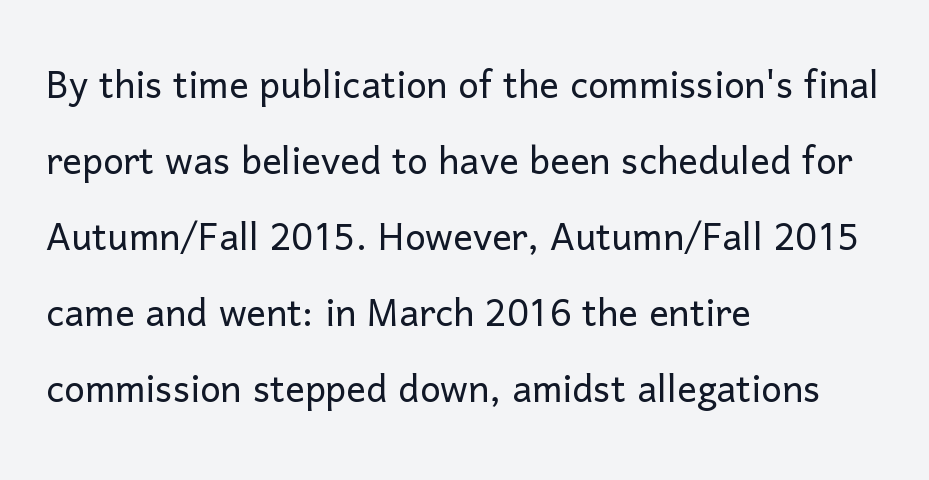
Q: Is the text bold? A: No.
Q: Is the text italic (slanted)? A: No, it is upright.
Q: Is the typeface a serif or a sans-serif typeface? A: Sans-serif.
Q: Is the text underlined? A: No.
Q: How is the paragraph aligned? A: Left-aligned.
Q: Is the spacing between letters normal or unusually wide? A: Normal.
Q: Is the spacing between lines tight, normal or loose? A: Normal.
Q: Width (condensed, normal, or wide)? A: Normal.
Q: Stroke contrast? A: Low.
Q: x-height? A: Medium.
Q: Monospaced? A: No.
